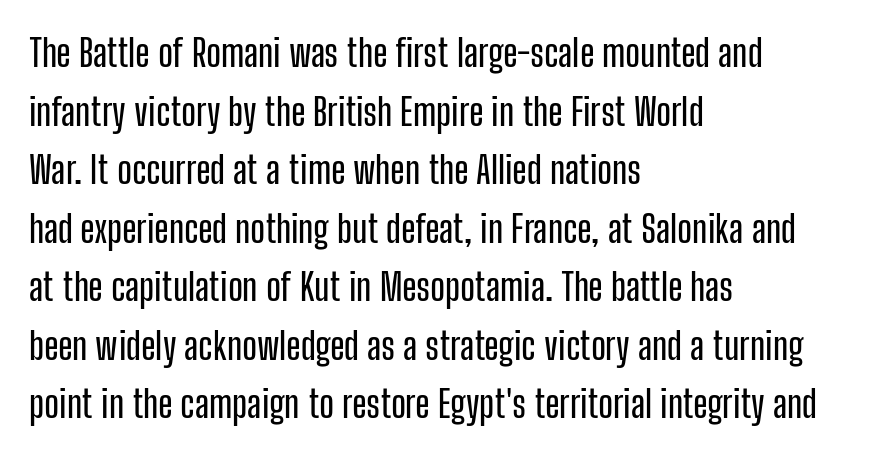
{"serif": "no", "italic": "no", "width": "condensed", "stroke_contrast": "low", "x_height": "medium", "monospaced": "no", "underline": "no", "align": "left", "line_spacing": "normal", "line_spacing_ratio": 1.54, "letter_spacing": "normal", "letter_spacing_em": 0.0, "glyph_px": 38}
